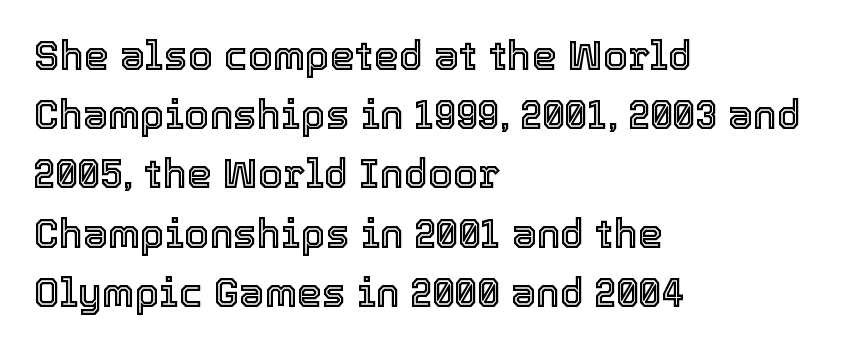
Honestly, the row spacing looks completely unremarkable. The passage shown has conventional tracking throughout. This is the regular roman posture of the typeface. The text block is weighted toward the left margin, trailing off unevenly rightward.
